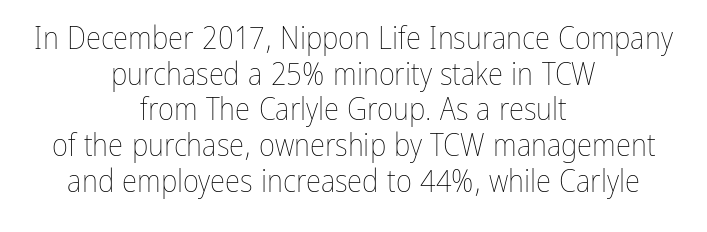
These glyphs show unthickened strokes, regular width or finer. Do the characters align in a grid? No, the font is proportional. These lines huddle together more closely than default settings would place them. The specimen omits any rule beneath the text block's lines. These lines stack symmetrically, like a column narrowing and widening about its center.
